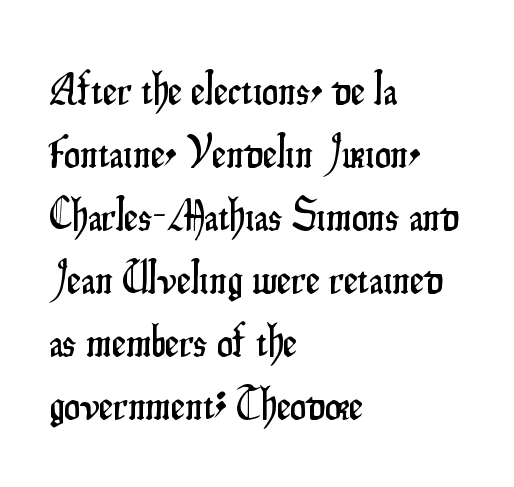
{"serif": "no", "italic": "no", "width": "condensed", "stroke_contrast": "low", "x_height": "small", "monospaced": "no", "underline": "no", "align": "left", "line_spacing": "normal", "line_spacing_ratio": 1.4, "letter_spacing": "normal", "letter_spacing_em": 0.0, "glyph_px": 45}
